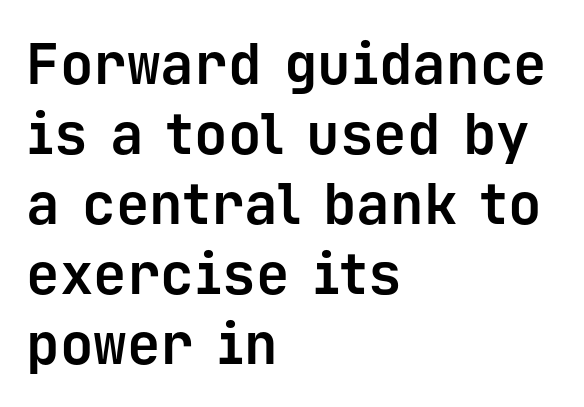
The image shows 56 px bold sans-serif type, upright, monospaced; set left-aligned, normal line spacing (1.25x), normal letter spacing, not underlined; low stroke contrast and a medium x-height.
